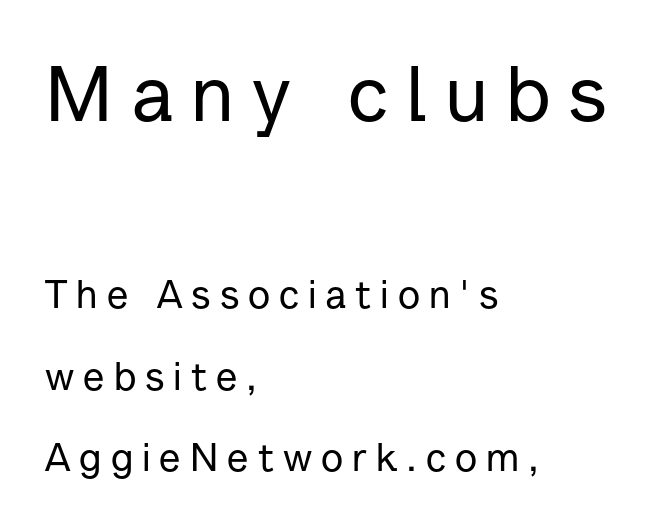
Q: Is the text italic (slanted)? A: No, it is upright.
Q: Is the typeface a serif or a sans-serif typeface? A: Sans-serif.
Q: Is the text underlined? A: No.
Q: How is the paragraph aligned? A: Left-aligned.
Q: Is the spacing between letters normal or unusually wide? A: Unusually wide.
Q: Is the spacing between lines tight, normal or loose? A: Loose.
Q: Which block of text is set in a larger size, the first (top) or the second (bottom)? A: The first (top) one.
Q: Width (condensed, normal, or wide)? A: Normal.
Q: Stroke contrast? A: Low.
Q: x-height? A: Medium.
Q: Monospaced? A: No.
